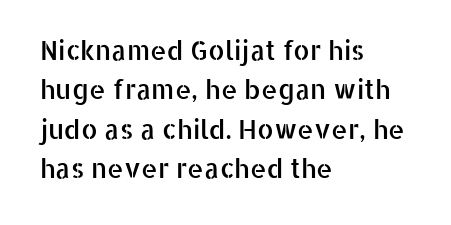
Q: Is the text italic (slanted)? A: No, it is upright.
Q: Is the text underlined? A: No.
Q: How is the paragraph aligned? A: Left-aligned.
Q: Is the spacing between letters normal or unusually wide? A: Normal.
Q: Is the spacing between lines tight, normal or loose? A: Normal.
